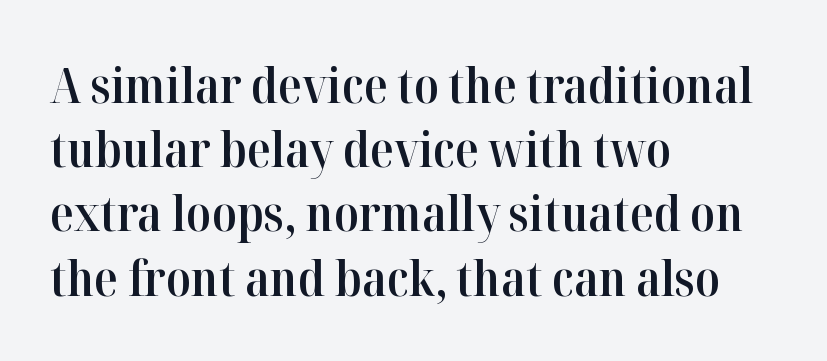
{"serif": "yes", "italic": "no", "bold": "semi", "weight": "semibold", "width": "normal", "stroke_contrast": "high", "x_height": "medium", "monospaced": "no", "underline": "no", "align": "left", "line_spacing": "normal", "line_spacing_ratio": 1.31, "letter_spacing": "normal", "letter_spacing_em": 0.0, "glyph_px": 49}
